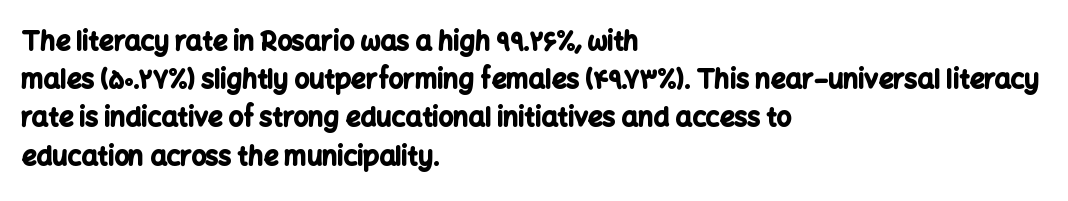
{"italic": "no", "bold": "yes", "underline": "no", "align": "left", "line_spacing": "normal", "line_spacing_ratio": 1.47, "letter_spacing": "normal", "letter_spacing_em": 0.0, "glyph_px": 26}
